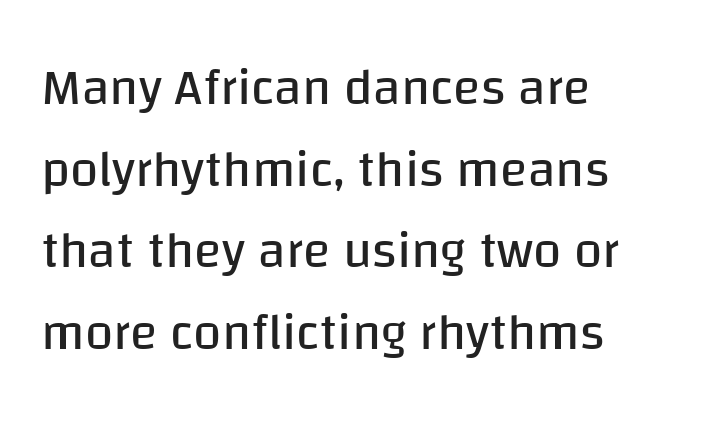
{"serif": "no", "italic": "no", "bold": "no", "weight": "regular", "width": "normal", "stroke_contrast": "low", "x_height": "large", "monospaced": "no", "underline": "no", "align": "left", "line_spacing": "normal", "line_spacing_ratio": 1.6, "letter_spacing": "normal", "letter_spacing_em": 0.0, "glyph_px": 51}
